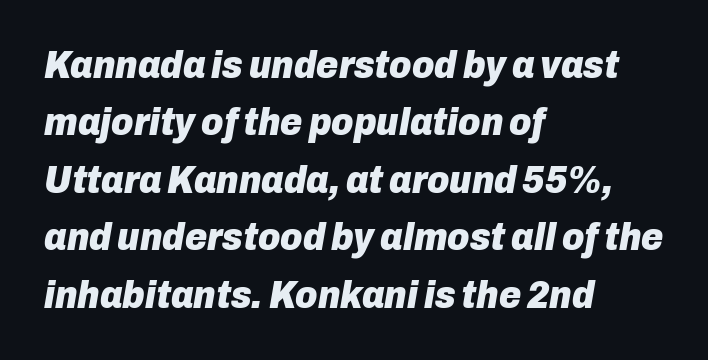
Q: Is the text bold? A: Yes.
Q: Is the text italic (slanted)? A: Yes, it leans right by about 10 degrees.
Q: Is the text underlined? A: No.
Q: How is the paragraph aligned? A: Left-aligned.
Q: Is the spacing between letters normal or unusually wide? A: Normal.
Q: Is the spacing between lines tight, normal or loose? A: Normal.
Q: Width (condensed, normal, or wide)? A: Normal.
Q: Stroke contrast? A: Low.
Q: x-height? A: Medium.
Q: Monospaced? A: No.
